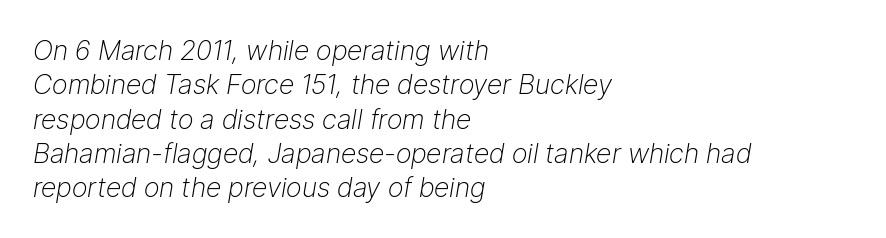
{"italic": "yes", "lean": "right", "slant_degrees": 9, "bold": "no", "underline": "no", "align": "left", "line_spacing": "normal", "line_spacing_ratio": 1.27, "letter_spacing": "normal", "letter_spacing_em": 0.0, "glyph_px": 27}
